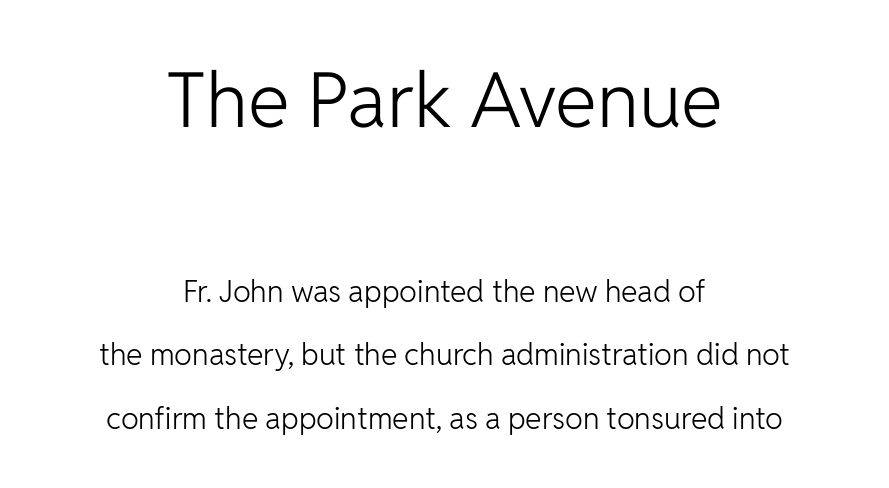
On a weight scale, this lands at 450 or below. The leading is generous, giving the passage an open texture. One-word summary of the alignment: center. Nope, not italic — everything's standing straight. Whoever set this made the first block the dominant, larger element.
